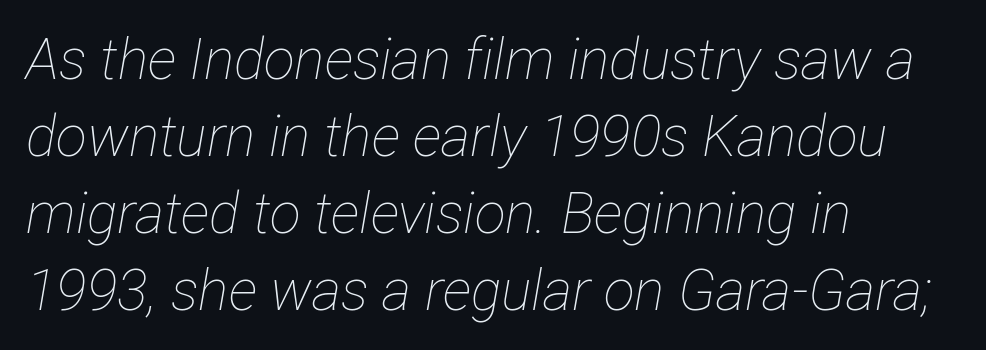
{"italic": "yes", "lean": "right", "slant_degrees": 12, "bold": "no", "weight": "thin", "width": "condensed", "stroke_contrast": "low", "x_height": "medium", "monospaced": "no", "underline": "no", "align": "left", "line_spacing": "normal", "line_spacing_ratio": 1.35, "letter_spacing": "normal", "letter_spacing_em": 0.0, "glyph_px": 57}
